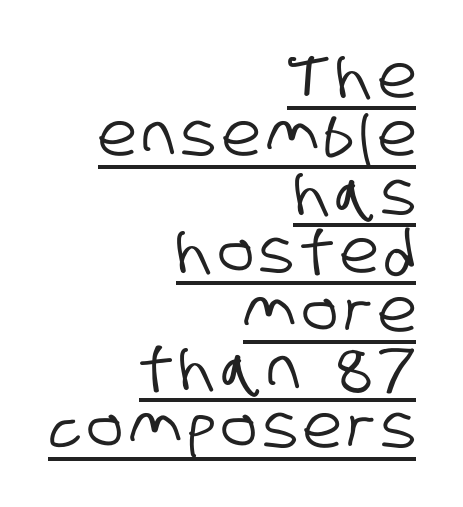
Here the designer chose a conventional face with non-uniform glyph widths. The typeface chosen for these lines omits serifs. Underline: present. What's the leading like? Squeezed, with rows nearly overlapping.
